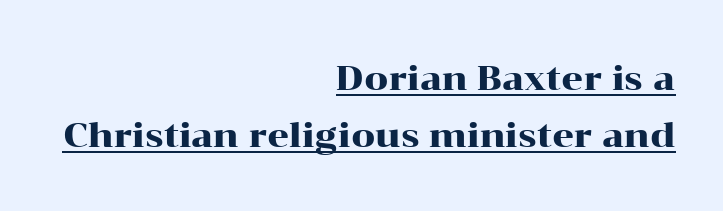
Q: Is the text italic (slanted)? A: No, it is upright.
Q: Is the typeface a serif or a sans-serif typeface? A: Serif.
Q: Is the text underlined? A: Yes.
Q: How is the paragraph aligned? A: Right-aligned.
Q: Is the spacing between letters normal or unusually wide? A: Normal.
Q: Is the spacing between lines tight, normal or loose? A: Normal.
Q: Width (condensed, normal, or wide)? A: Wide.
Q: Stroke contrast? A: High.
Q: x-height? A: Medium.
Q: Monospaced? A: No.
